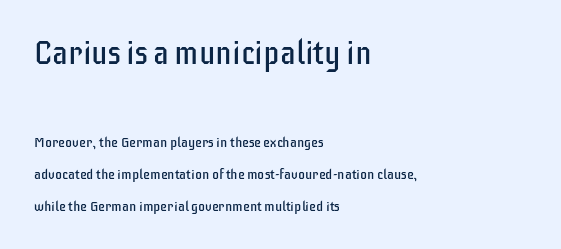
{"serif": "no", "italic": "no", "bold": "no", "weight": "regular", "width": "condensed", "stroke_contrast": "low", "x_height": "large", "monospaced": "no", "underline": "no", "align": "left", "line_spacing": "loose", "line_spacing_ratio": 2.29, "letter_spacing": "normal", "letter_spacing_em": 0.0, "larger_block": "first", "size_ratio": 2.29, "glyph_px": 32}
